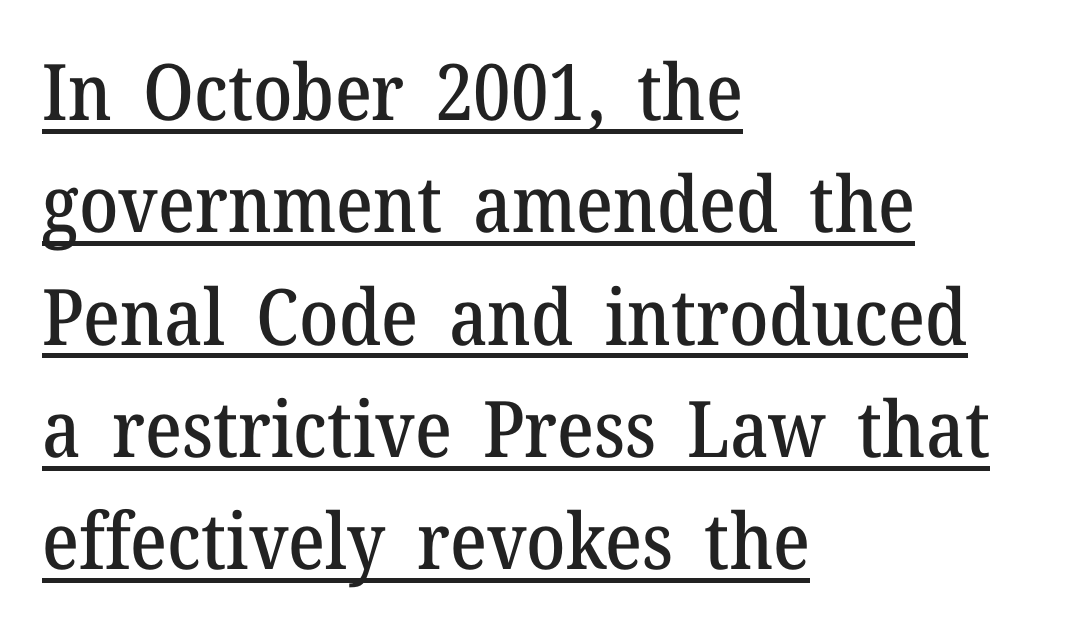
Q: Is the text italic (slanted)? A: No, it is upright.
Q: Is the typeface a serif or a sans-serif typeface? A: Serif.
Q: Is the text underlined? A: Yes.
Q: How is the paragraph aligned? A: Left-aligned.
Q: Is the spacing between letters normal or unusually wide? A: Normal.
Q: Is the spacing between lines tight, normal or loose? A: Normal.
Q: Width (condensed, normal, or wide)? A: Normal.
Q: Stroke contrast? A: Medium.
Q: x-height? A: Medium.
Q: Monospaced? A: No.
